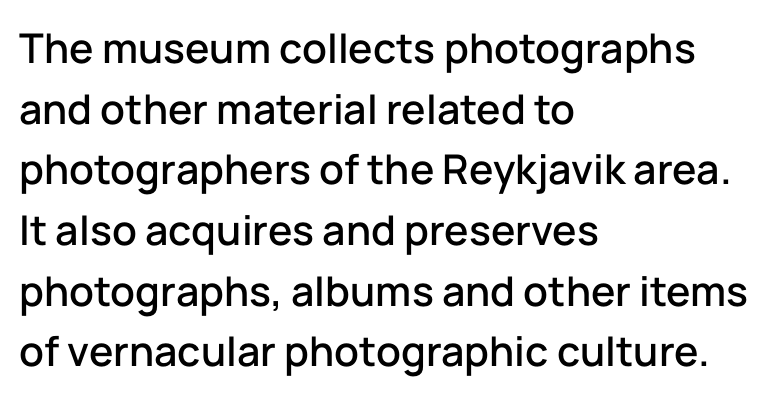
Q: Is the text italic (slanted)? A: No, it is upright.
Q: Is the typeface a serif or a sans-serif typeface? A: Sans-serif.
Q: Is the text underlined? A: No.
Q: How is the paragraph aligned? A: Left-aligned.
Q: Is the spacing between letters normal or unusually wide? A: Normal.
Q: Is the spacing between lines tight, normal or loose? A: Normal.
Q: Width (condensed, normal, or wide)? A: Normal.
Q: Stroke contrast? A: Low.
Q: x-height? A: Medium.
Q: Monospaced? A: No.
